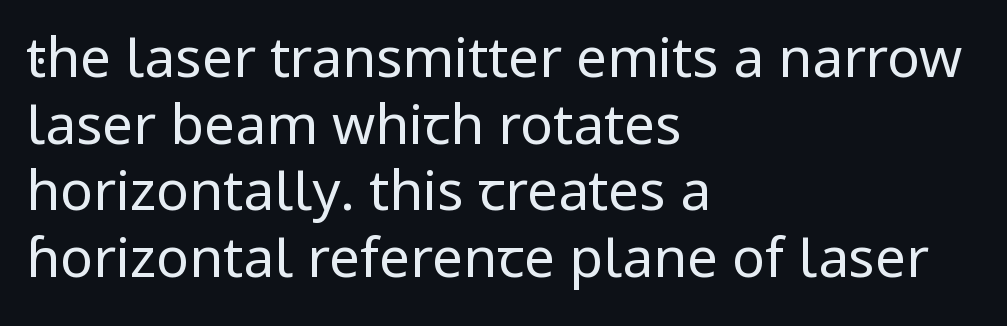
Unlike a traditional serif, this face leaves its strokes unadorned. Standard letterfit; no display-style spreading of the glyphs. These lines stack with their left ends in a neat column. Do the characters align in a grid? No, the font is proportional.
